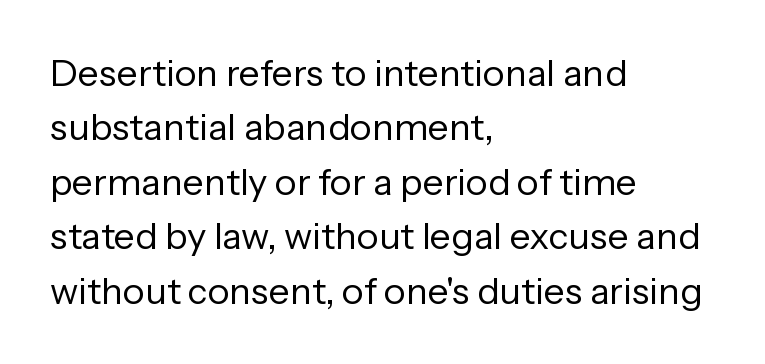
{"serif": "no", "italic": "no", "bold": "no", "weight": "regular", "width": "normal", "stroke_contrast": "low", "x_height": "medium", "monospaced": "no", "underline": "no", "align": "left", "line_spacing": "normal", "line_spacing_ratio": 1.47, "letter_spacing": "normal", "letter_spacing_em": 0.0, "glyph_px": 37}
